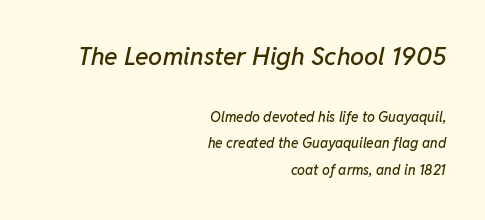
The image shows 25 px text type, italic (leaning right); set right-aligned, loose line spacing (1.91x), normal letter spacing, not underlined; the first (top) block is 1.79x larger.
